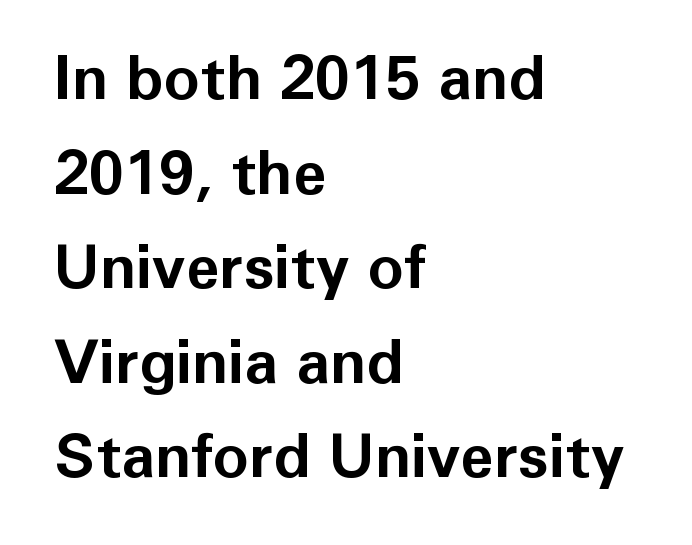
The image shows 61 px bold sans-serif type, upright; set left-aligned, normal line spacing (1.55x), normal letter spacing, not underlined; low stroke contrast and a medium x-height.
